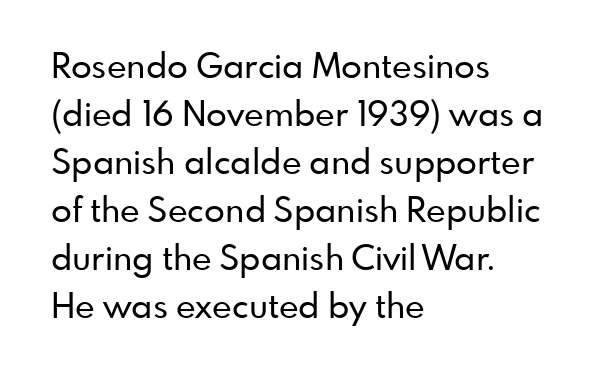
The image shows 34 px sans-serif type, upright; set left-aligned, normal line spacing (1.41x), normal letter spacing, not underlined; low stroke contrast and a small x-height.
